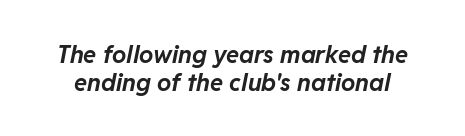
The image shows 24 px bold type, italic (leaning right); set line spacing 1.16x, normal letter spacing, not underlined.
